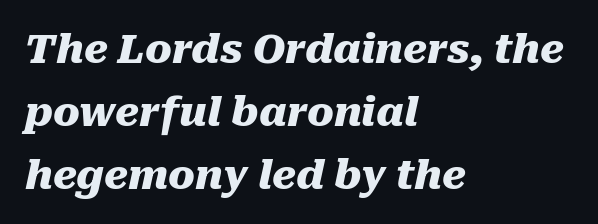
{"italic": "yes", "lean": "right", "slant_degrees": 10, "bold": "yes", "weight": "heavy", "width": "normal", "stroke_contrast": "medium", "x_height": "medium", "monospaced": "no", "underline": "no", "align": "left", "line_spacing": "normal", "line_spacing_ratio": 1.57, "letter_spacing": "normal", "letter_spacing_em": 0.0, "glyph_px": 40}
